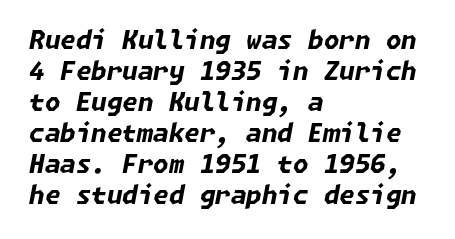
{"italic": "yes", "lean": "right", "slant_degrees": 11, "bold": "yes", "underline": "no", "align": "left", "line_spacing_ratio": 1.24, "letter_spacing": "normal", "letter_spacing_em": 0.0, "glyph_px": 25}
